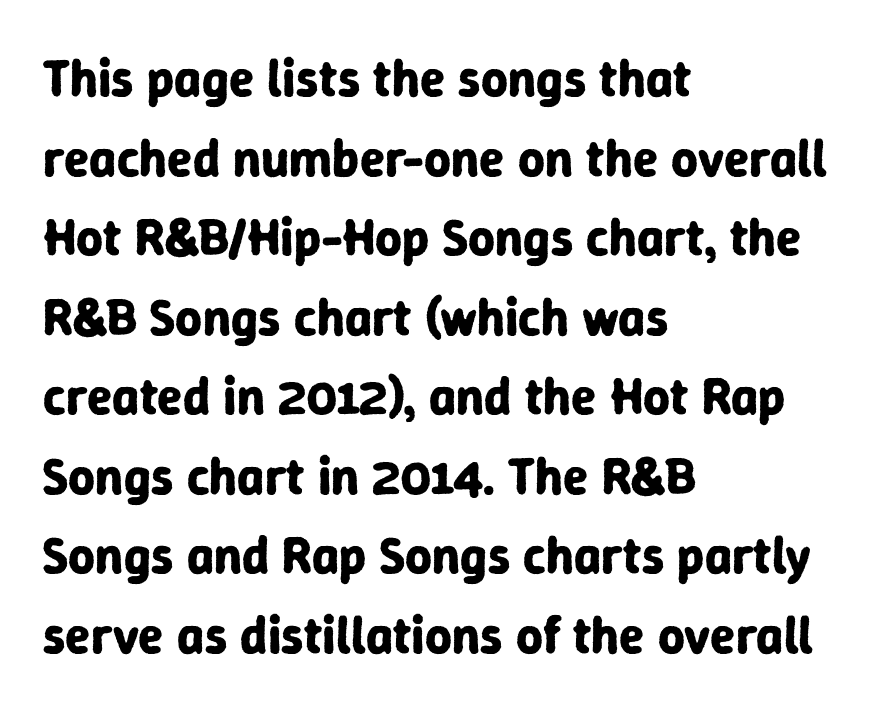
{"serif": "no", "italic": "no", "bold": "yes", "weight": "bold", "width": "normal", "stroke_contrast": "low", "x_height": "medium", "monospaced": "no", "underline": "no", "align": "left", "line_spacing": "normal", "line_spacing_ratio": 1.53, "letter_spacing": "normal", "letter_spacing_em": 0.0, "glyph_px": 52}
